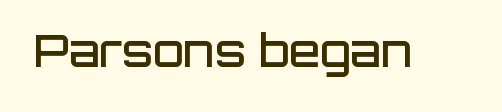
The image shows 45 px semibold sans-serif type, upright; set normal letter spacing, not underlined; low stroke contrast and a large x-height.
